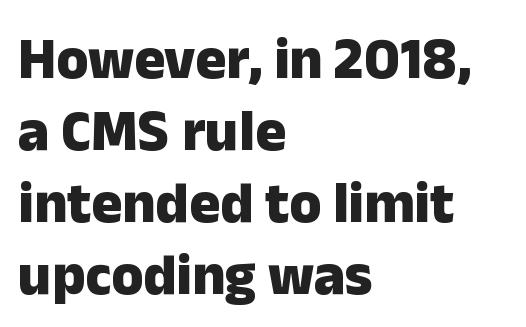
{"serif": "no", "italic": "no", "bold": "yes", "weight": "heavy", "width": "normal", "stroke_contrast": "low", "x_height": "medium", "monospaced": "no", "underline": "no", "align": "left", "line_spacing_ratio": 1.24, "letter_spacing": "normal", "letter_spacing_em": 0.0, "glyph_px": 58}
